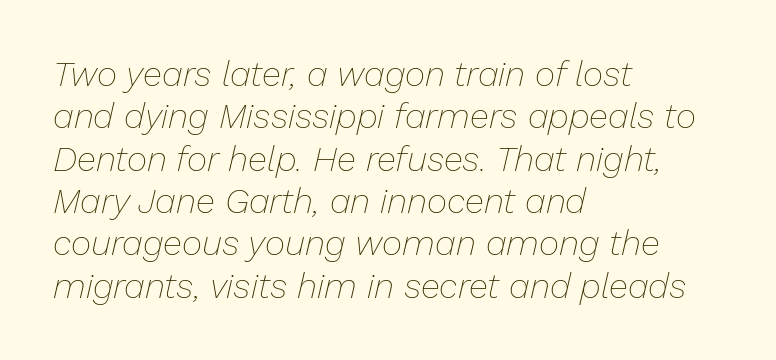
{"italic": "yes", "lean": "right", "slant_degrees": 13, "bold": "no", "weight": "thin", "width": "normal", "stroke_contrast": "low", "x_height": "medium", "monospaced": "no", "underline": "no", "align": "left", "line_spacing_ratio": 1.21, "letter_spacing": "normal", "letter_spacing_em": 0.0, "glyph_px": 35}
